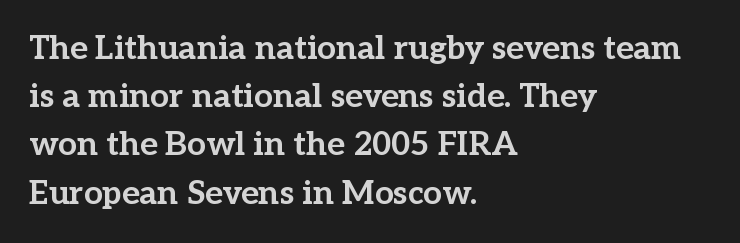
The image shows 33 px bold serif type, upright; set left-aligned, normal line spacing (1.46x), normal letter spacing, not underlined; low stroke contrast and a medium x-height.
